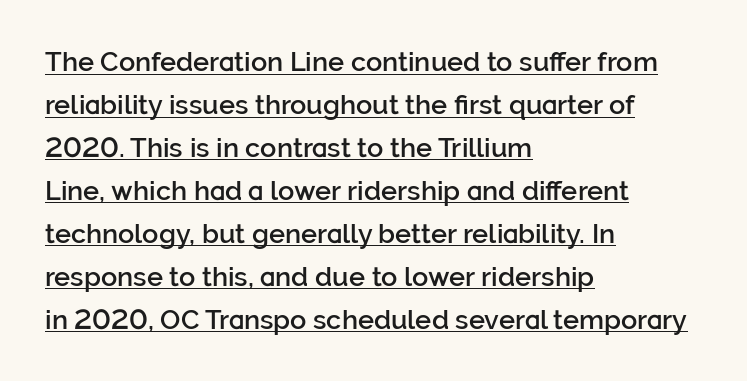
{"italic": "no", "bold": "semi", "underline": "yes", "align": "left", "line_spacing": "normal", "line_spacing_ratio": 1.59, "letter_spacing": "normal", "letter_spacing_em": 0.0, "glyph_px": 27}
